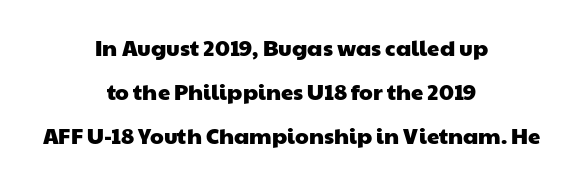
Q: Is the text underlined? A: No.
Q: How is the paragraph aligned? A: Centered.
Q: Is the spacing between letters normal or unusually wide? A: Normal.
Q: Is the spacing between lines tight, normal or loose? A: Loose.
